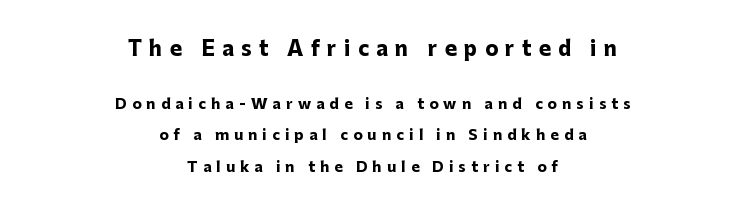
The specimen omits any rule beneath the text block's lines. Strong, thick strokes mark this as bold type. If you measured baseline to baseline, you'd find a long distance. Ordinary non-slanted type is in use.
